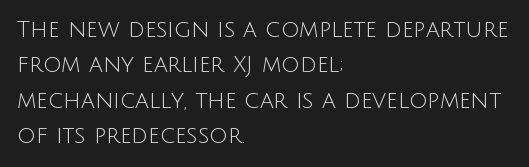
Q: Is the text bold? A: No.
Q: Is the text italic (slanted)? A: No, it is upright.
Q: Is the text underlined? A: No.
Q: How is the paragraph aligned? A: Left-aligned.
Q: Is the spacing between letters normal or unusually wide? A: Normal.
Q: Is the spacing between lines tight, normal or loose? A: Normal.
